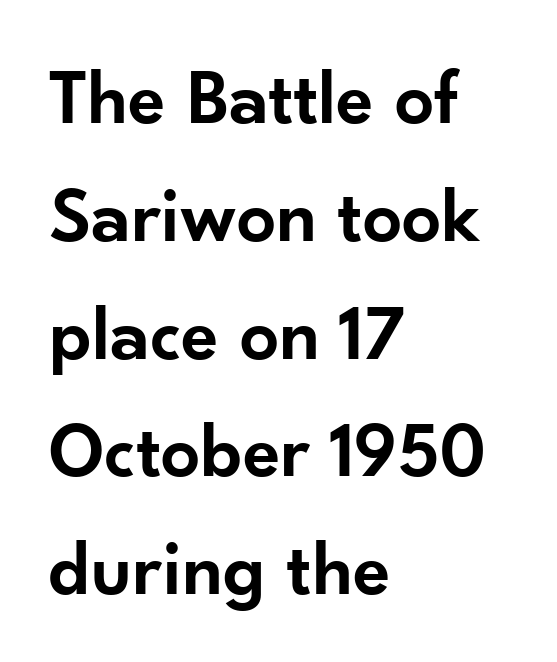
Q: Is the text bold? A: Semi-bold.
Q: Is the text italic (slanted)? A: No, it is upright.
Q: Is the typeface a serif or a sans-serif typeface? A: Sans-serif.
Q: Is the text underlined? A: No.
Q: How is the paragraph aligned? A: Left-aligned.
Q: Is the spacing between letters normal or unusually wide? A: Normal.
Q: Is the spacing between lines tight, normal or loose? A: Normal.
Q: Width (condensed, normal, or wide)? A: Normal.
Q: Stroke contrast? A: Low.
Q: x-height? A: Small.
Q: Monospaced? A: No.
